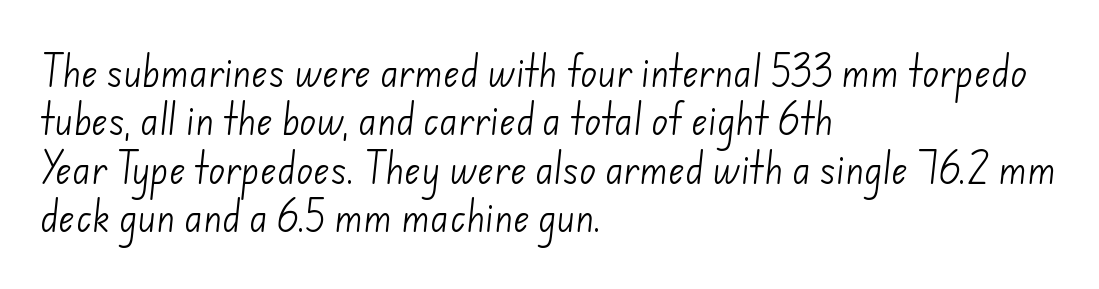
{"serif": "no", "bold": "no", "weight": "light", "width": "normal", "stroke_contrast": "low", "x_height": "small", "monospaced": "no", "underline": "no", "align": "left", "line_spacing": "normal", "line_spacing_ratio": 1.38, "letter_spacing": "normal", "letter_spacing_em": 0.0, "glyph_px": 35}
